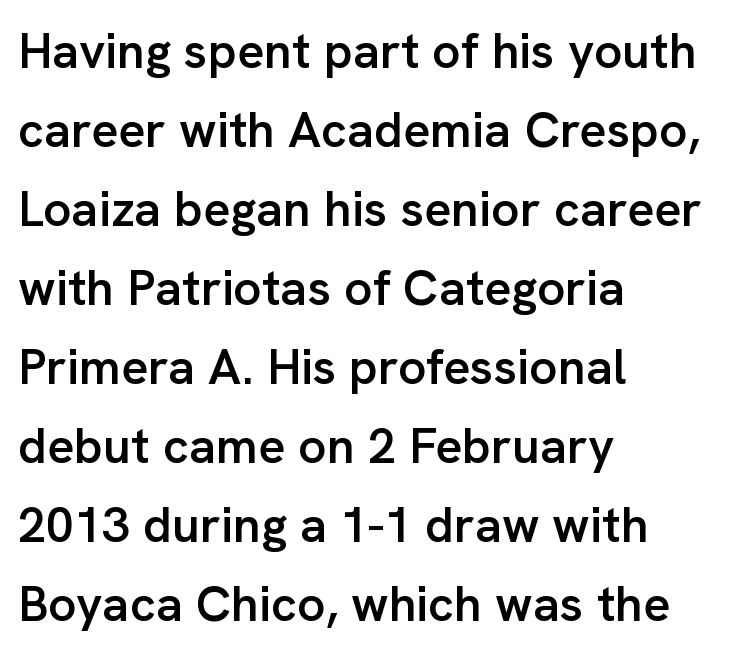
Q: Is the text bold? A: Semi-bold.
Q: Is the text italic (slanted)? A: No, it is upright.
Q: Is the typeface a serif or a sans-serif typeface? A: Sans-serif.
Q: Is the text underlined? A: No.
Q: How is the paragraph aligned? A: Left-aligned.
Q: Is the spacing between letters normal or unusually wide? A: Normal.
Q: Is the spacing between lines tight, normal or loose? A: Normal.
Q: Width (condensed, normal, or wide)? A: Normal.
Q: Stroke contrast? A: Low.
Q: x-height? A: Medium.
Q: Monospaced? A: No.
